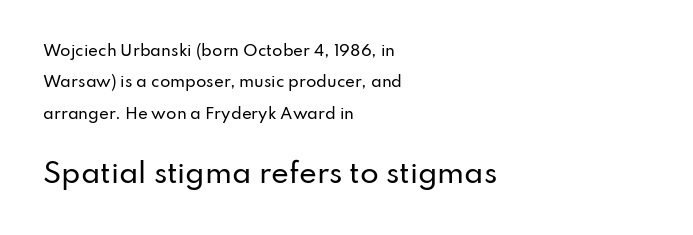
{"italic": "no", "underline": "no", "align": "left", "line_spacing": "loose", "line_spacing_ratio": 2.1, "letter_spacing": "normal", "letter_spacing_em": 0.0, "larger_block": "second", "size_ratio": 1.8, "glyph_px": 27}
